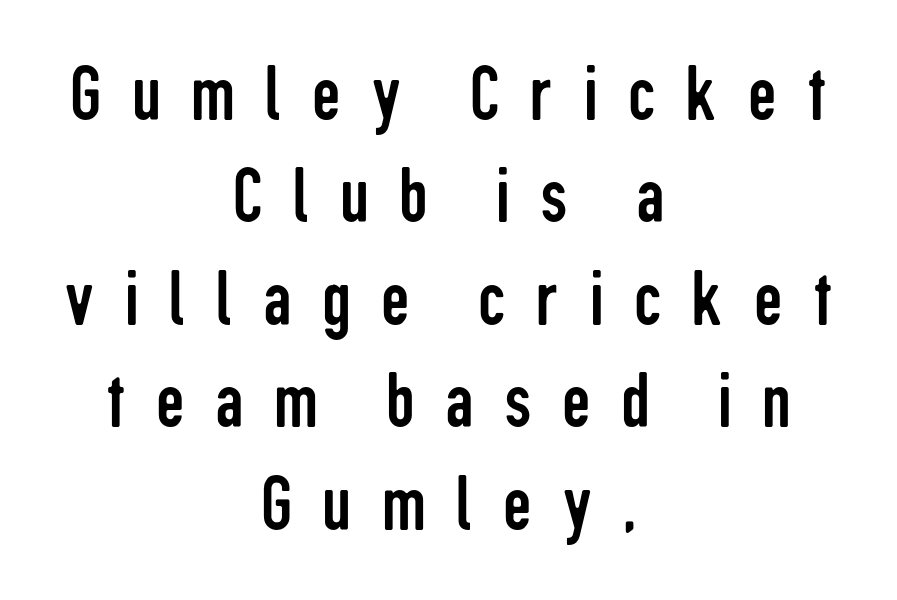
The letters stand straight up with perfectly vertical stems. Is this a heavy cut? Hardly; it is regular or lighter. Students, note that the glyphs here are deliberately spaced far apart. The passage shown is typed in a proportional face where columns would drift.
